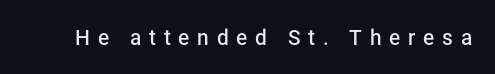
Semibold letterforms, between regular and bold. In terms of letterspacing, this is a distinctly airy, spread setting. Lines of text with bare space underneath. Nope, not italic — everything's standing straight.
